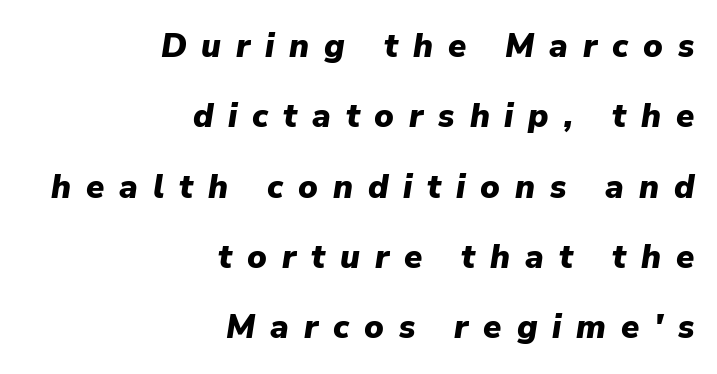
The image shows 33 px heavy type, italic (leaning right); set right-aligned, loose line spacing (2.13x), unusually wide letter spacing (+0.45 em), not underlined; low stroke contrast and a medium x-height.
